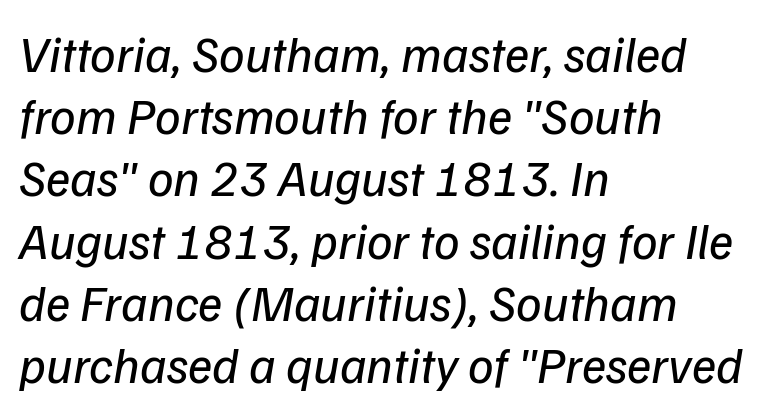
{"italic": "yes", "lean": "right", "slant_degrees": 9, "bold": "no", "weight": "regular", "width": "normal", "stroke_contrast": "low", "x_height": "medium", "monospaced": "no", "underline": "no", "align": "left", "line_spacing_ratio": 1.22, "letter_spacing": "normal", "letter_spacing_em": 0.0, "glyph_px": 51}
